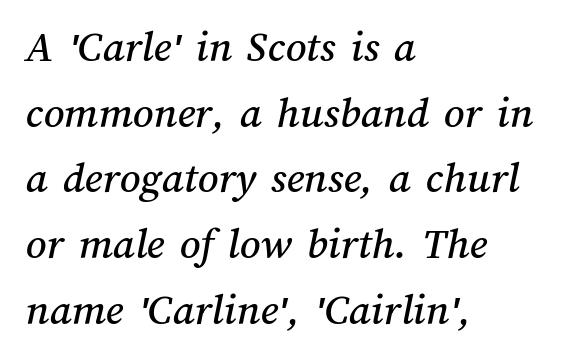
The image shows 45 px text type; set left-aligned, normal line spacing (1.46x), normal letter spacing, not underlined; medium stroke contrast and a medium x-height.
